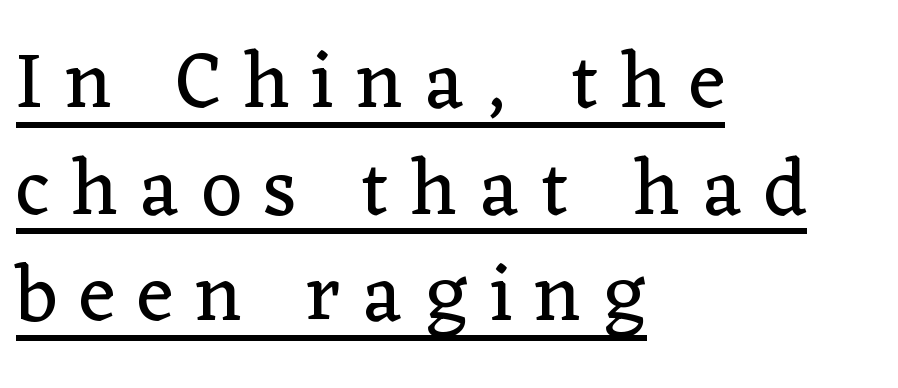
The image shows 79 px regular-weight serif type, upright; set left-aligned, normal line spacing (1.35x), unusually wide letter spacing (+0.28 em), underlined; low stroke contrast and a medium x-height.
